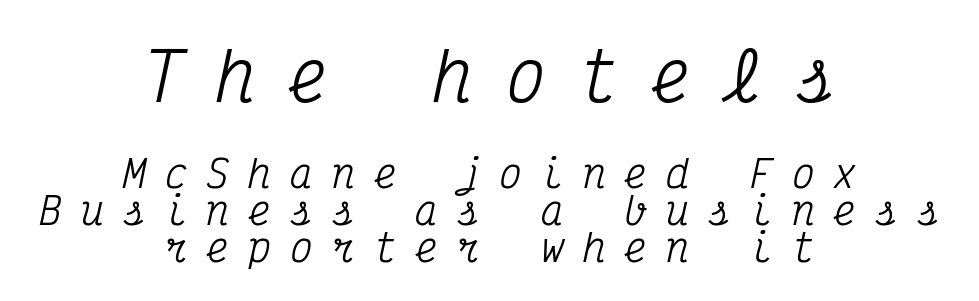
Is this a sans? No — the strokes have serifs. The rendering shrinks the type as you move from the upper chunk to the lower. Notice how the passage keeps no hard edge, just a central spine. Quick note: underline off. Quick note: interline space is minimal.
